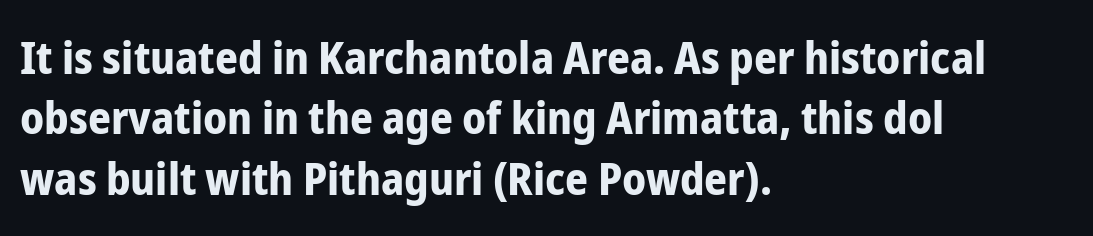
The image shows 45 px bold, condensed sans-serif type, upright; set left-aligned, normal line spacing (1.34x), normal letter spacing, not underlined; low stroke contrast and a medium x-height.
